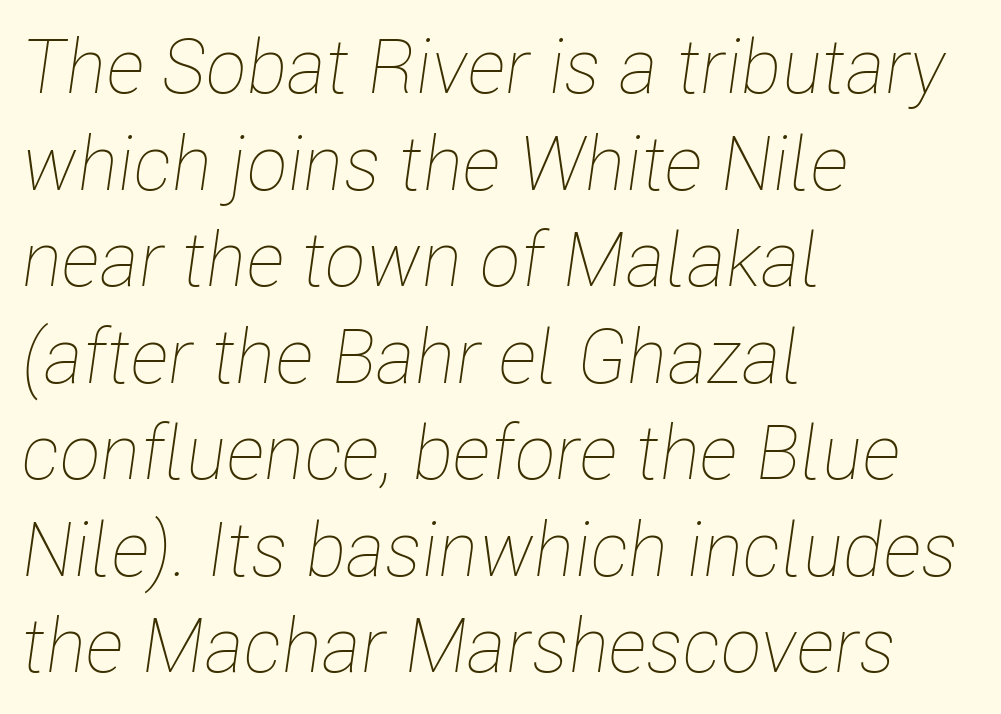
The image shows 76 px thin, condensed type, italic (leaning right); set left-aligned, normal line spacing (1.27x), normal letter spacing, not underlined; low stroke contrast and a medium x-height.
